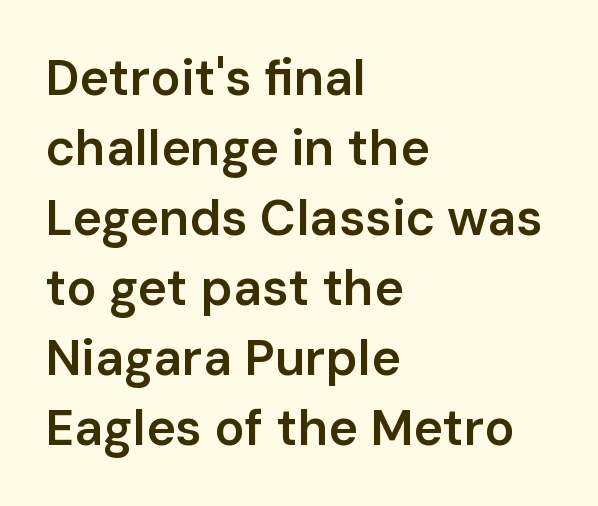
These lines sit exactly where default settings would place them. Nobody touched the tracking dial on this one. The foot of each line stays bare and open. Visually the block forms a straight wall on the left and a jagged coastline on the right. You could not count columns in this text — the font is proportionally spaced. Heft: intermediate — a semibold.
